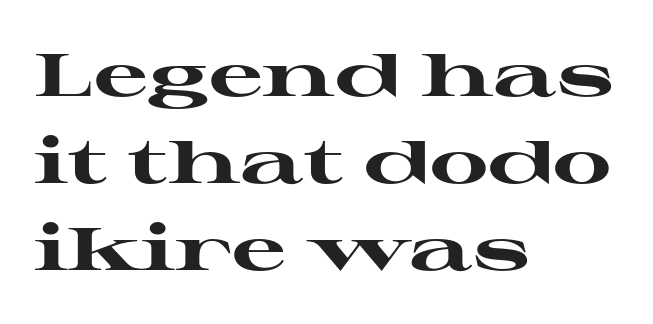
Q: Is the text bold? A: Yes.
Q: Is the text italic (slanted)? A: No, it is upright.
Q: Is the typeface a serif or a sans-serif typeface? A: Serif.
Q: Is the text underlined? A: No.
Q: How is the paragraph aligned? A: Left-aligned.
Q: Is the spacing between letters normal or unusually wide? A: Normal.
Q: Is the spacing between lines tight, normal or loose? A: Normal.
Q: Width (condensed, normal, or wide)? A: Wide.
Q: Stroke contrast? A: High.
Q: x-height? A: Medium.
Q: Monospaced? A: No.
